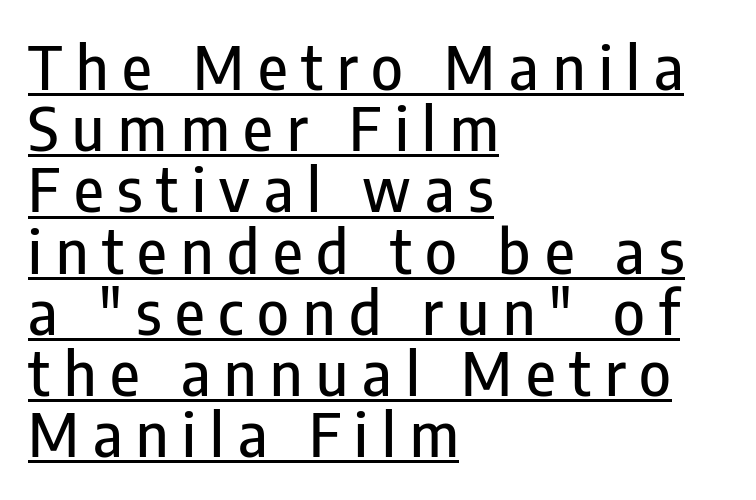
You can see a thin bar hugging the bottom of the glyphs. Vertically, the passage feels compressed, each row crowding the next. This sample uses a sans-serif face. What stands out about the letter spacing? Its width — letters are far apart.
